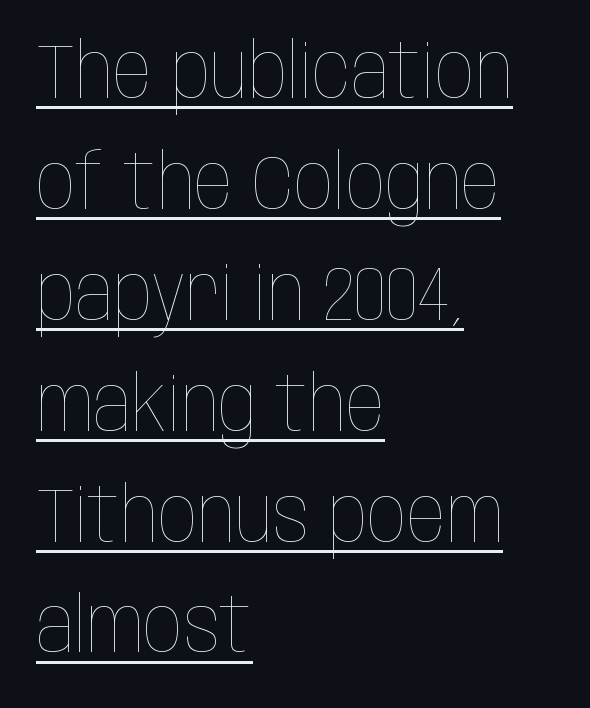
The image shows 77 px thin, condensed type, upright; set left-aligned, normal line spacing (1.44x), normal letter spacing, underlined; low stroke contrast and a large x-height.
